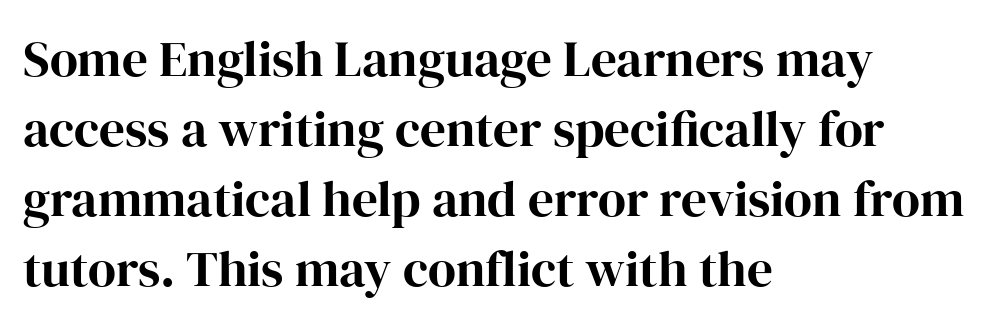
The image shows 51 px bold serif type, upright; set left-aligned, normal line spacing (1.37x), normal letter spacing, not underlined; high stroke contrast and a medium x-height.
